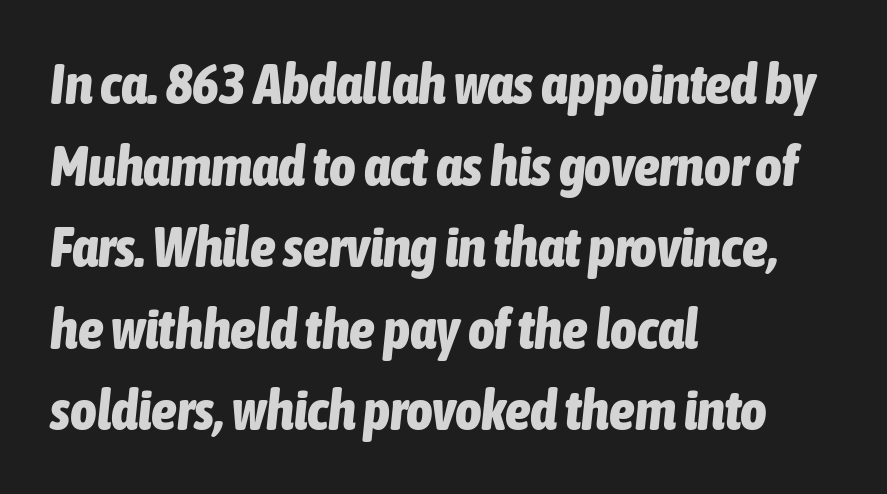
{"italic": "yes", "lean": "right", "slant_degrees": 6, "bold": "yes", "weight": "bold", "width": "condensed", "stroke_contrast": "low", "x_height": "medium", "monospaced": "no", "underline": "no", "align": "left", "line_spacing": "normal", "line_spacing_ratio": 1.43, "letter_spacing": "normal", "letter_spacing_em": 0.0, "glyph_px": 57}
